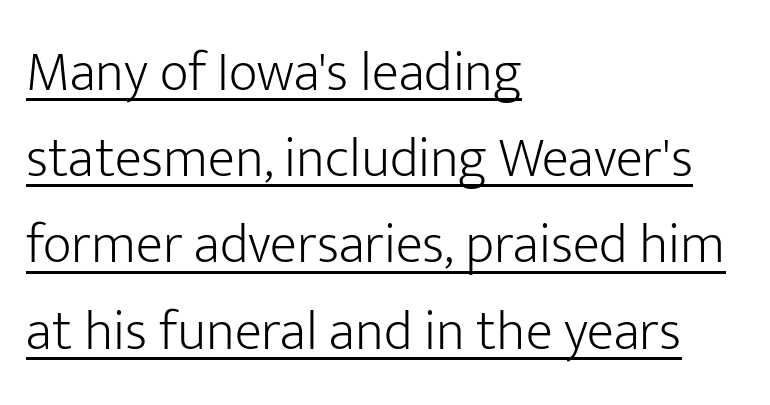
{"serif": "no", "italic": "no", "bold": "no", "weight": "light", "width": "normal", "stroke_contrast": "low", "x_height": "medium", "monospaced": "no", "underline": "yes", "align": "left", "line_spacing": "normal", "line_spacing_ratio": 1.54, "letter_spacing": "normal", "letter_spacing_em": 0.0, "glyph_px": 56}
